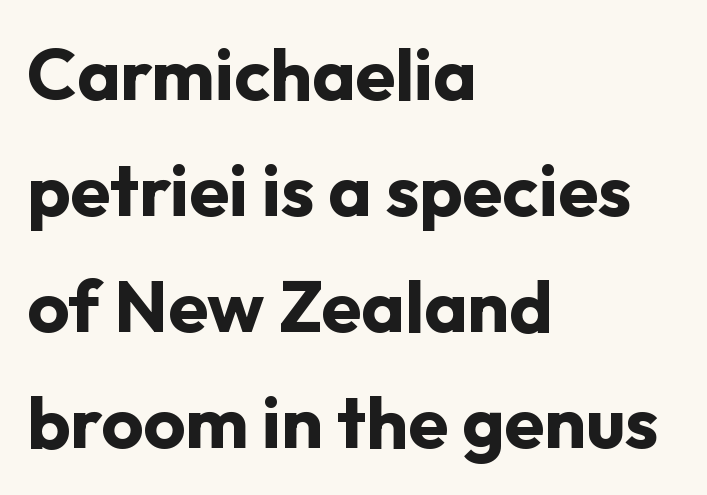
When letters stand straight like this, we call the style roman or upright. Strokes here are thick enough to call this a true bold. Line starts are locked; line ends wander. Whoever set this chose a conventional vertical rhythm. How are the letters spaced? Ordinarily, with no added tracking.
